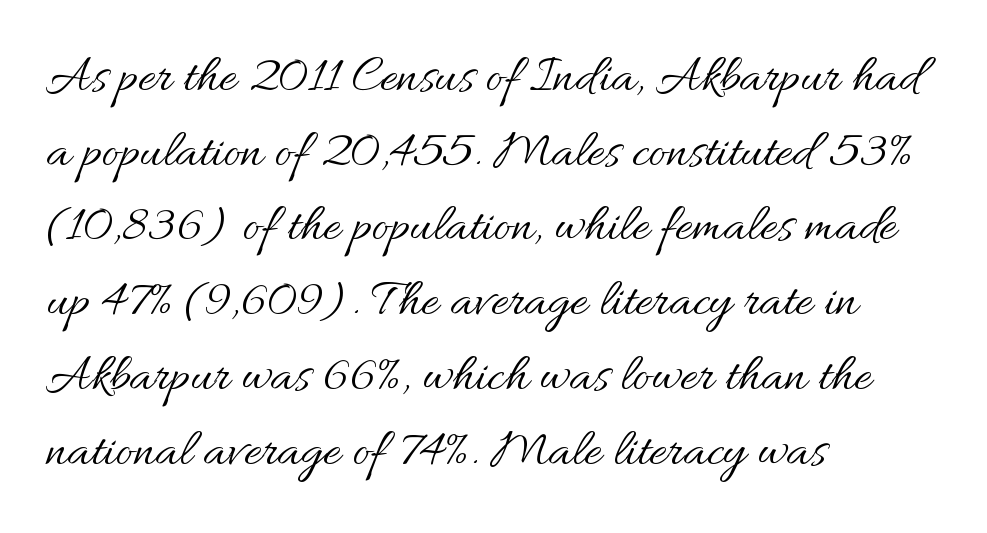
The image shows 53 px regular-weight type; set left-aligned, normal line spacing (1.41x), normal letter spacing, not underlined; medium stroke contrast and a small x-height.
